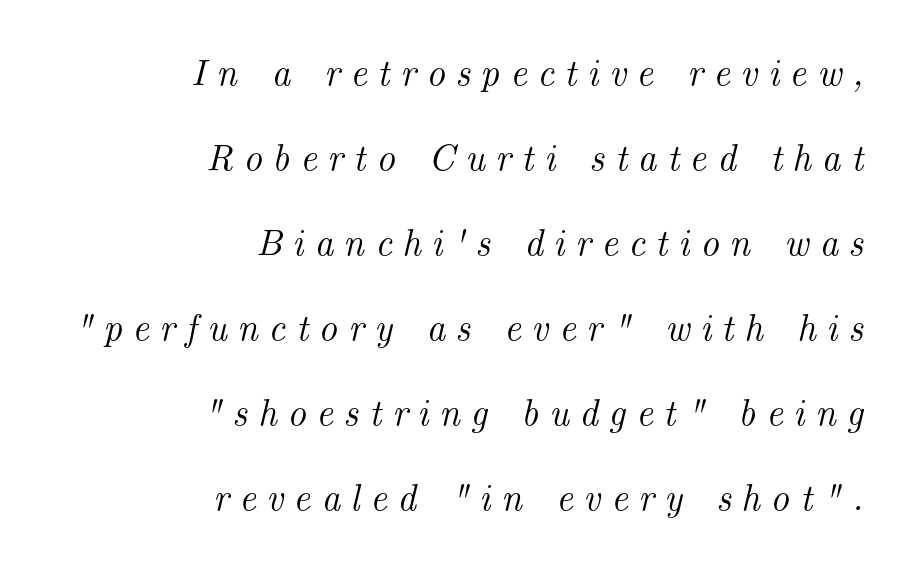
Italic: yes, the glyphs are oblique. These lines are rendered in a variable-pitch font. The letterforms stand isolated, each surrounded by extra space. Just letters on the line, the space beneath them empty. The leading is generous, giving the passage an open texture. Alignment: flush right.
